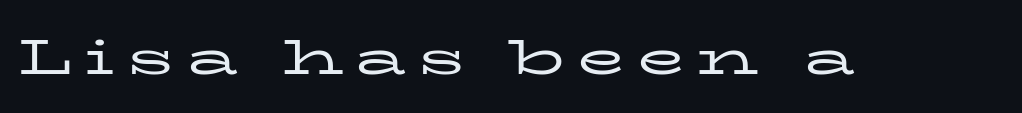
{"serif": "yes", "italic": "no", "bold": "no", "weight": "regular", "width": "wide", "stroke_contrast": "low", "x_height": "medium", "monospaced": "no", "underline": "no", "letter_spacing": "wide", "letter_spacing_em": 0.24, "glyph_px": 49}
